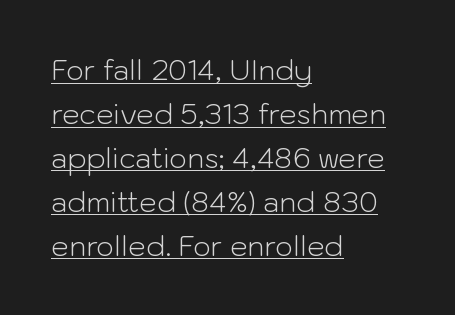
The image shows 28 px light sans-serif type, upright; set left-aligned, normal line spacing (1.57x), normal letter spacing, underlined; low stroke contrast and a medium x-height.
